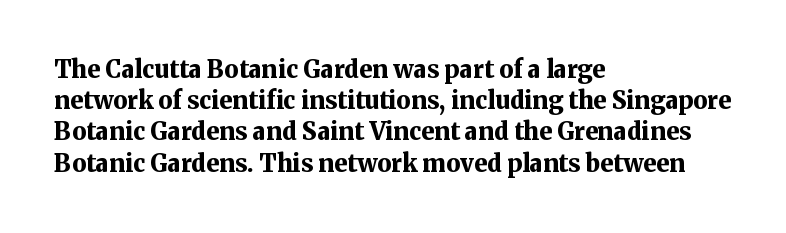
Q: Is the text bold? A: Yes.
Q: Is the text italic (slanted)? A: No, it is upright.
Q: Is the text underlined? A: No.
Q: How is the paragraph aligned? A: Left-aligned.
Q: Is the spacing between letters normal or unusually wide? A: Normal.
Q: Is the spacing between lines tight, normal or loose? A: Normal.
